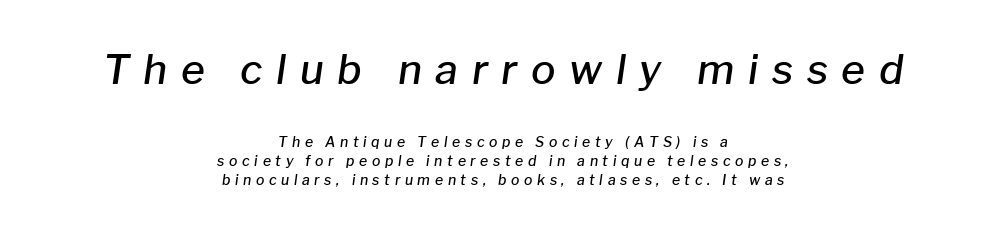
The image shows 41 px semibold type, italic (leaning right); set centered, normal line spacing (1.36x), unusually wide letter spacing (+0.33 em), not underlined; the first (top) block is 2.93x larger; low stroke contrast and a medium x-height.
